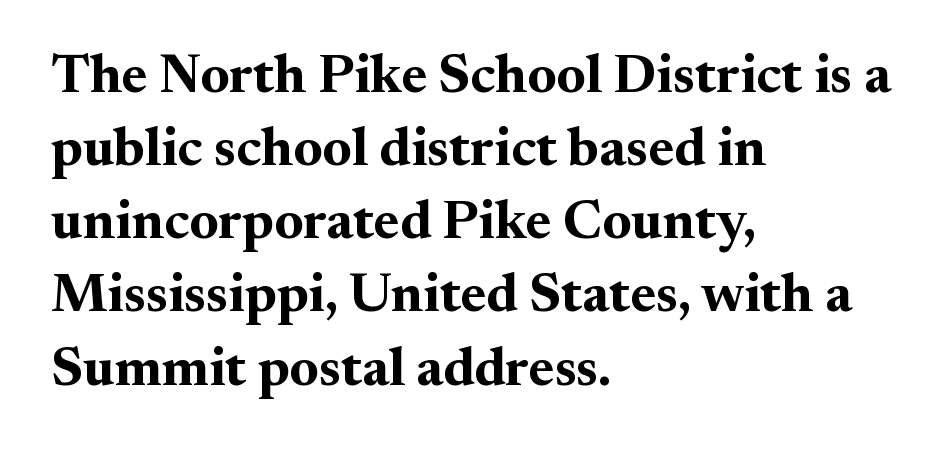
Strokes here are thick enough to call this a true bold. Every character sits straight up, as roman type does. You can tell from the footed stems that serif type was used. This block has exactly the height ordinary leading produces. Plain, unruled lines of type. In terms of letterspacing, this is plain default setting.
